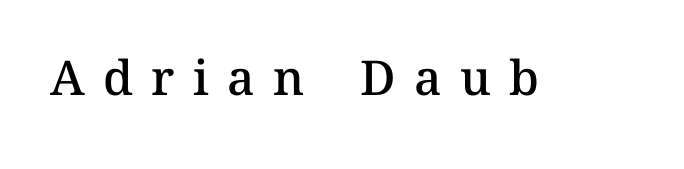
Q: Is the text bold? A: Semi-bold.
Q: Is the text italic (slanted)? A: No, it is upright.
Q: Is the text underlined? A: No.
Q: Is the spacing between letters normal or unusually wide? A: Unusually wide.
Q: Width (condensed, normal, or wide)? A: Normal.
Q: Stroke contrast? A: Medium.
Q: x-height? A: Medium.
Q: Monospaced? A: No.
